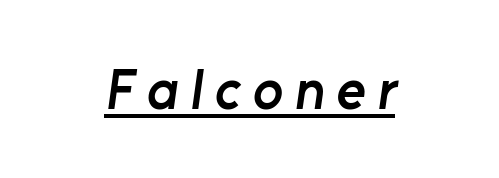
{"serif": "no", "bold": "semi", "weight": "semibold", "width": "normal", "stroke_contrast": "low", "x_height": "medium", "monospaced": "no", "underline": "yes", "align": "center", "letter_spacing": "wide", "letter_spacing_em": 0.21, "glyph_px": 56}
